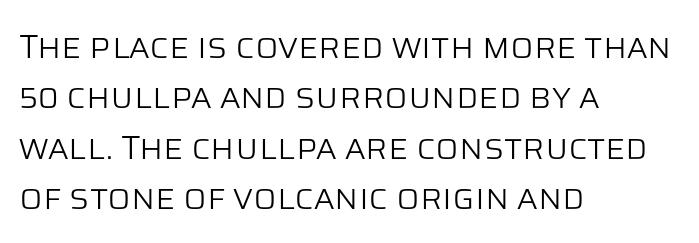
Q: Is the text bold? A: No.
Q: Is the text italic (slanted)? A: No, it is upright.
Q: Is the typeface a serif or a sans-serif typeface? A: Sans-serif.
Q: Is the text underlined? A: No.
Q: How is the paragraph aligned? A: Left-aligned.
Q: Is the spacing between letters normal or unusually wide? A: Normal.
Q: Is the spacing between lines tight, normal or loose? A: Normal.
Q: Width (condensed, normal, or wide)? A: Normal.
Q: Stroke contrast? A: Low.
Q: x-height? A: Large.
Q: Monospaced? A: No.
